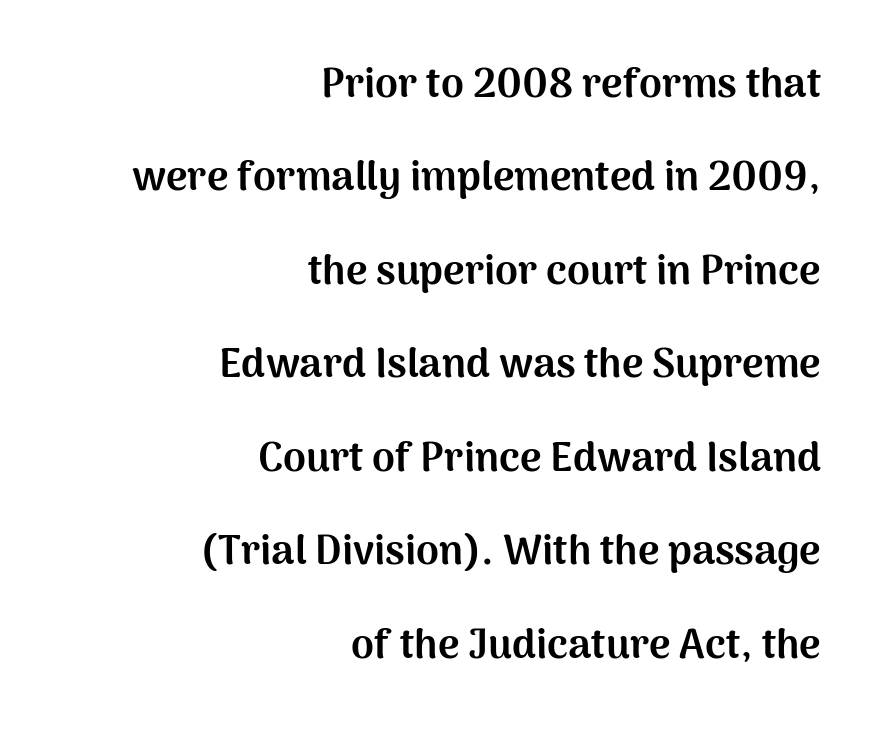
{"serif": "no", "italic": "no", "bold": "yes", "weight": "bold", "width": "normal", "stroke_contrast": "medium", "x_height": "medium", "monospaced": "no", "underline": "no", "align": "right", "line_spacing": "loose", "line_spacing_ratio": 2.28, "letter_spacing": "normal", "letter_spacing_em": 0.0, "glyph_px": 41}
